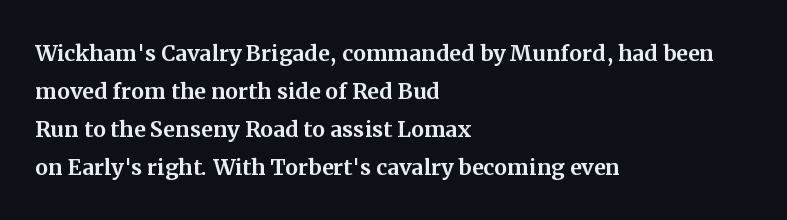
Descenders hang freely into open space. The face used here is proportionally spaced, like ordinary book or web type. Vertical spacing — default. Does the copy run flush right? No — it runs flush left. Do the letters lean? They stand straight.
